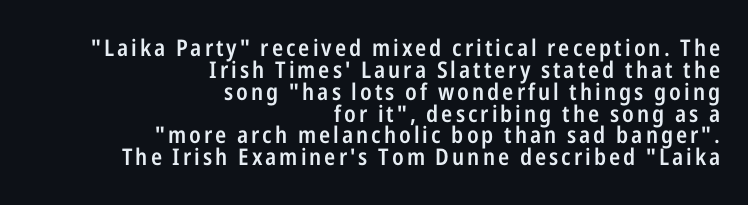
Type without underlining. A semibold gives these letters moderate extra thickness, short of bold. Alignment: flush right. Leading: reduced. In terms of posture, this sample is upright.
